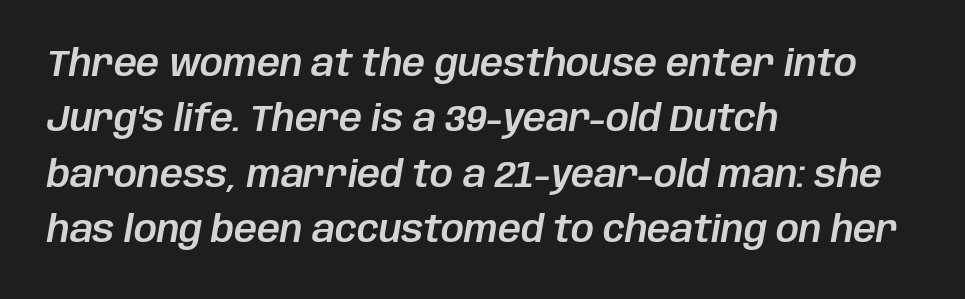
Spacing verdict: proportional, widths tailored to each character. The strip under each line holds only bare page. Compared with typical body copy, the letter spacing here is the same. The compositor pushed each line to the left boundary.
